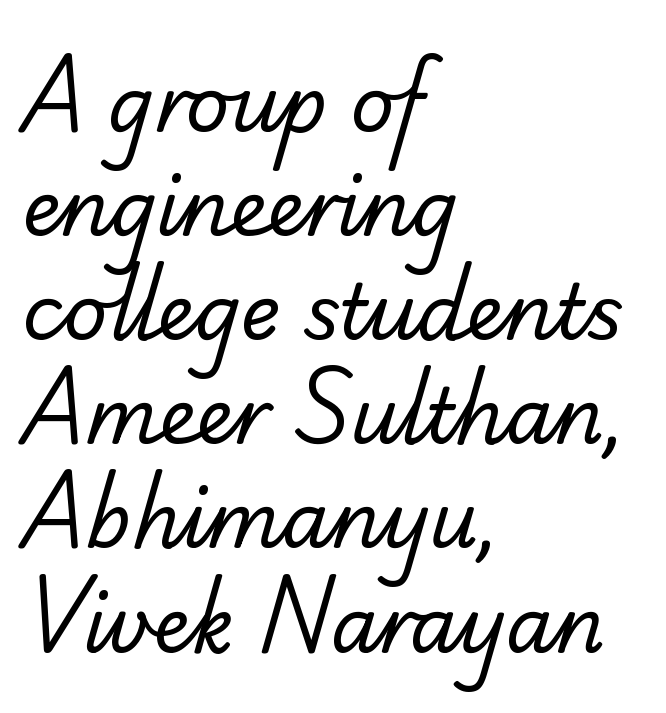
The image shows 76 px regular-weight sans-serif type; set left-aligned, normal line spacing (1.37x), normal letter spacing, not underlined; low stroke contrast and a small x-height.
